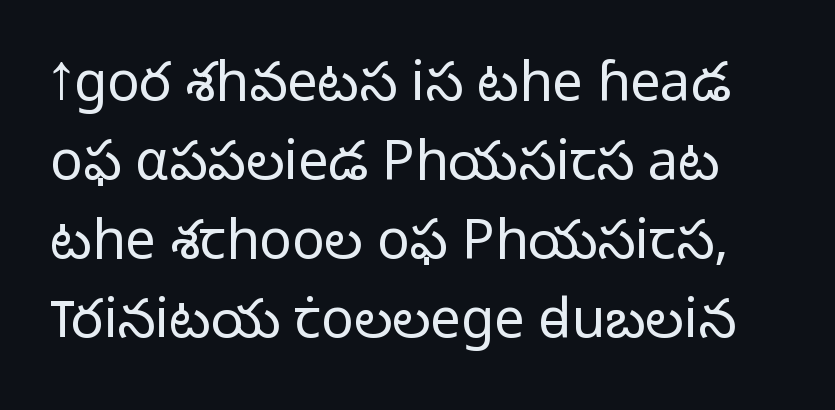
The passage shown is typed in a proportional face where columns would drift. How are the letters spaced? Ordinarily, with no added tracking. The passage shown is not bold in any degree. The type family on display is of the sans-serif kind. Rule under the text: the space is simply empty. Compared with typical paragraphs, the rows here are spaced about the same.
